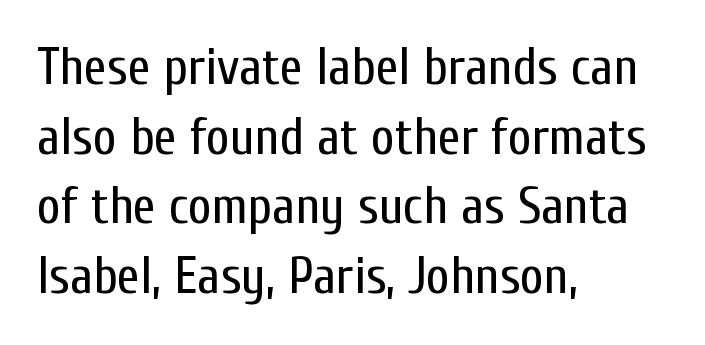
Q: Is the text bold? A: No.
Q: Is the text italic (slanted)? A: No, it is upright.
Q: Is the typeface a serif or a sans-serif typeface? A: Sans-serif.
Q: Is the text underlined? A: No.
Q: How is the paragraph aligned? A: Left-aligned.
Q: Is the spacing between letters normal or unusually wide? A: Normal.
Q: Is the spacing between lines tight, normal or loose? A: Normal.
Q: Width (condensed, normal, or wide)? A: Condensed.
Q: Stroke contrast? A: Low.
Q: x-height? A: Medium.
Q: Monospaced? A: No.
